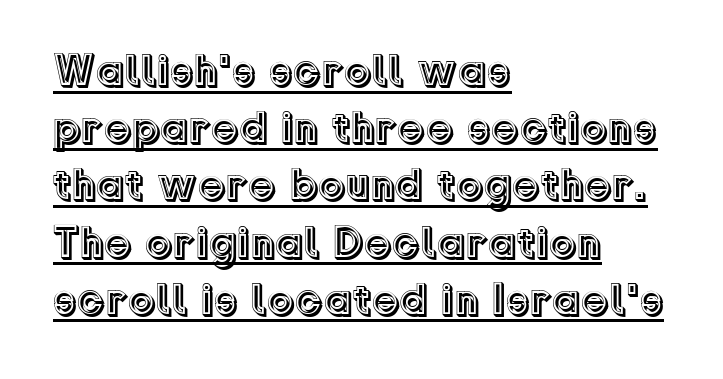
The image shows 44 px text type, upright; set left-aligned, normal line spacing (1.3x), normal letter spacing, underlined; a medium x-height.
